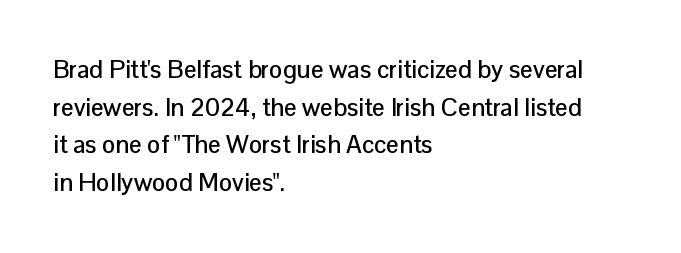
The image shows 25 px text type, upright; set left-aligned, normal line spacing (1.51x), normal letter spacing, not underlined.
